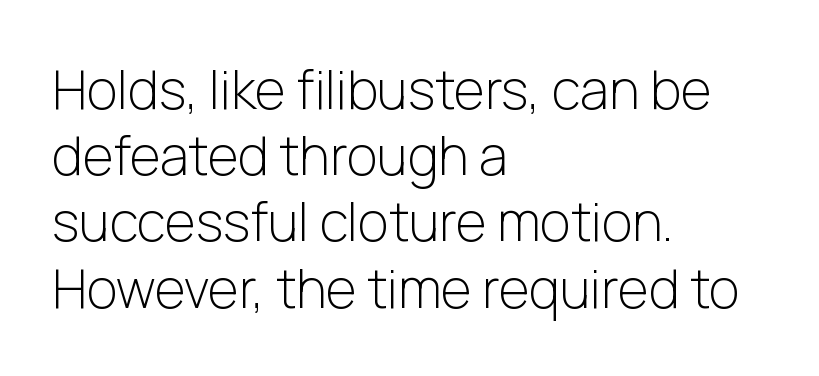
Q: Is the text bold? A: No.
Q: Is the text italic (slanted)? A: No, it is upright.
Q: Is the typeface a serif or a sans-serif typeface? A: Sans-serif.
Q: Is the text underlined? A: No.
Q: How is the paragraph aligned? A: Left-aligned.
Q: Is the spacing between letters normal or unusually wide? A: Normal.
Q: Is the spacing between lines tight, normal or loose? A: Normal.
Q: Width (condensed, normal, or wide)? A: Normal.
Q: Stroke contrast? A: Low.
Q: x-height? A: Medium.
Q: Monospaced? A: No.
